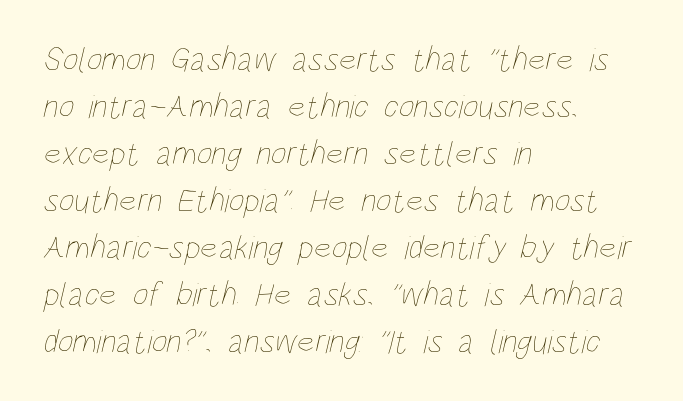
Characters follow at the spacing the type designer built in. No letter is thick-stroked: the sample isn't bold. Beneath every word, the page is bare. Rows of type keep a routine distance in the vertical direction. Left-aligned paragraph, ragged on the right. Here the designer chose a conventional face with non-uniform glyph widths.
